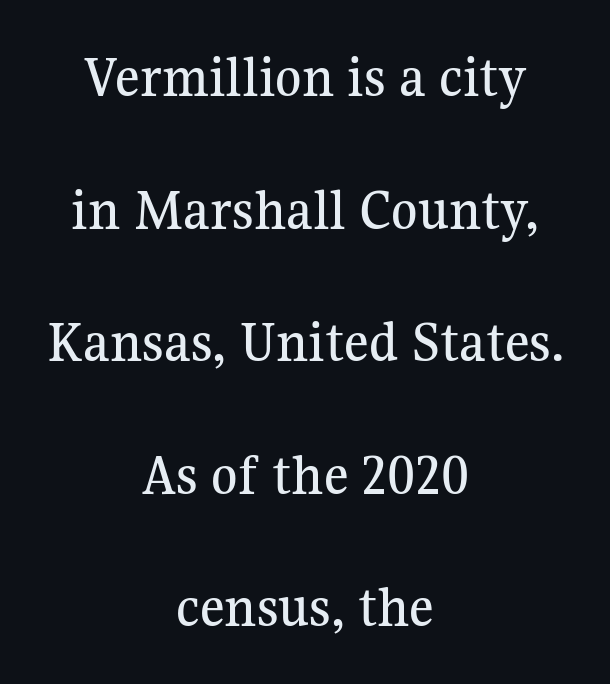
The image shows 60 px serif type, upright; set centered, loose line spacing (2.21x), normal letter spacing, not underlined; medium stroke contrast and a medium x-height.
